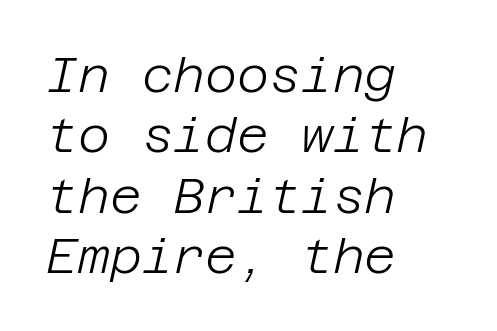
Q: Is the text bold? A: No.
Q: Is the text italic (slanted)? A: Yes, it leans right by about 12 degrees.
Q: Is the text underlined? A: No.
Q: How is the paragraph aligned? A: Left-aligned.
Q: Is the spacing between letters normal or unusually wide? A: Normal.
Q: Width (condensed, normal, or wide)? A: Normal.
Q: Stroke contrast? A: Low.
Q: x-height? A: Large.
